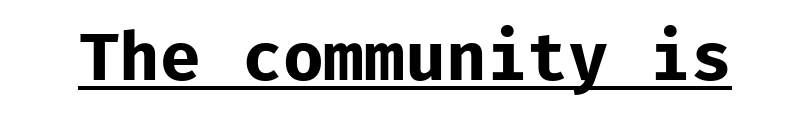
Q: Is the text bold? A: Yes.
Q: Is the text italic (slanted)? A: No, it is upright.
Q: Is the typeface a serif or a sans-serif typeface? A: Sans-serif.
Q: Is the text underlined? A: Yes.
Q: Is the spacing between letters normal or unusually wide? A: Normal.
Q: Width (condensed, normal, or wide)? A: Normal.
Q: Stroke contrast? A: Low.
Q: x-height? A: Medium.
Q: Monospaced? A: Yes.
